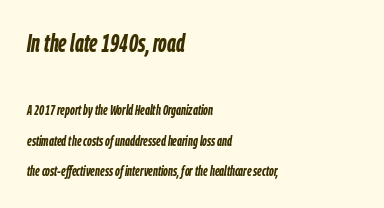
{"italic": "yes", "lean": "right", "slant_degrees": 9, "bold": "yes", "underline": "no", "align": "left", "line_spacing": "loose", "line_spacing_ratio": 2.17, "letter_spacing": "normal", "letter_spacing_em": 0.0, "larger_block": "first", "size_ratio": 1.79, "glyph_px": 25}
